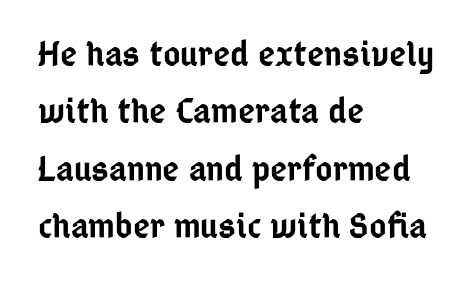
The strokes are fattened partway — semibold, not bold. The horizontal fit of the characters is conventional and even. Does the copy run flush right? No — it runs flush left. The passage shown is typed in a proportional face where columns would drift.
